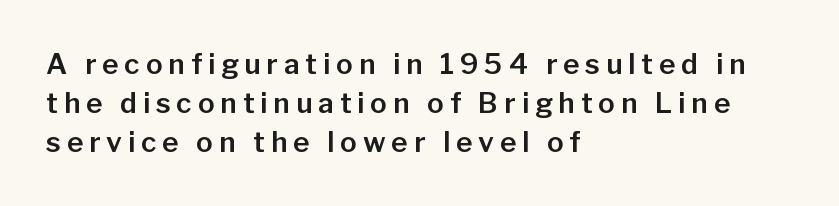
The lettering holds an erect, upright posture throughout. Unmarked baselines from the first word to the last. Tracking here is generous; glyphs stand well apart from one another. Quick note: interline space is typical. The passage shown is typed in a proportional face where columns would drift.
